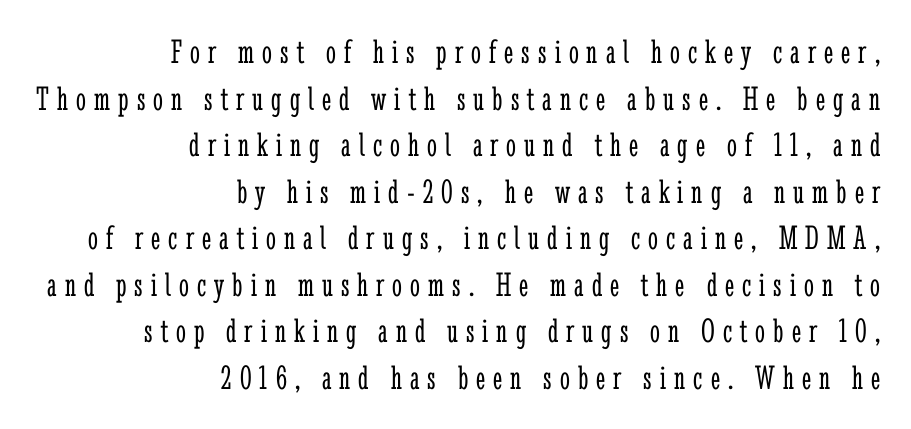
The image shows 35 px light, condensed serif type, upright; set right-aligned, normal line spacing (1.33x), unusually wide letter spacing (+0.23 em), not underlined; low stroke contrast and a medium x-height.
